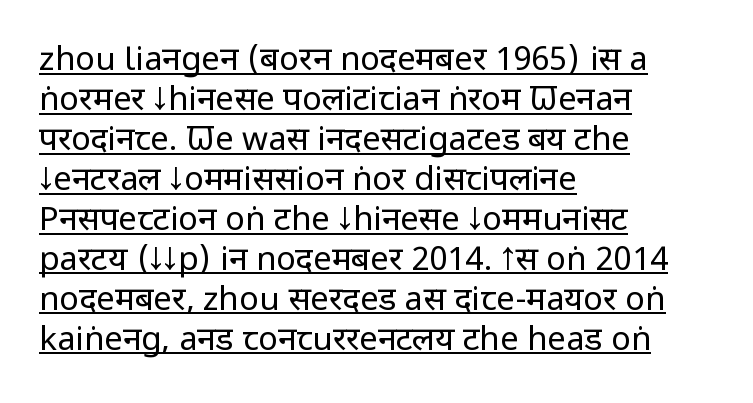
Q: Is the text bold? A: No.
Q: Is the text italic (slanted)? A: No, it is upright.
Q: Is the typeface a serif or a sans-serif typeface? A: Sans-serif.
Q: Is the text underlined? A: Yes.
Q: How is the paragraph aligned? A: Left-aligned.
Q: Is the spacing between letters normal or unusually wide? A: Normal.
Q: Width (condensed, normal, or wide)? A: Condensed.
Q: Stroke contrast? A: Low.
Q: x-height? A: Large.
Q: Monospaced? A: No.
